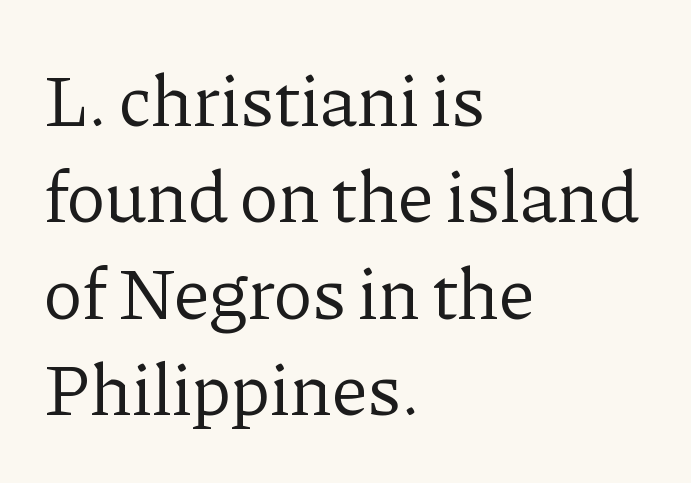
{"serif": "yes", "italic": "no", "bold": "no", "weight": "regular", "width": "normal", "stroke_contrast": "low", "x_height": "medium", "monospaced": "no", "underline": "no", "align": "left", "line_spacing": "normal", "line_spacing_ratio": 1.32, "letter_spacing": "normal", "letter_spacing_em": 0.0, "glyph_px": 73}
